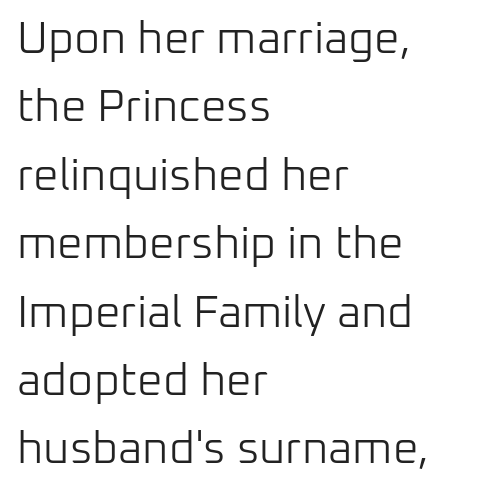
{"serif": "no", "italic": "no", "bold": "no", "weight": "light", "width": "normal", "stroke_contrast": "low", "x_height": "medium", "monospaced": "no", "underline": "no", "align": "left", "line_spacing": "normal", "line_spacing_ratio": 1.52, "letter_spacing": "normal", "letter_spacing_em": 0.0, "glyph_px": 45}
